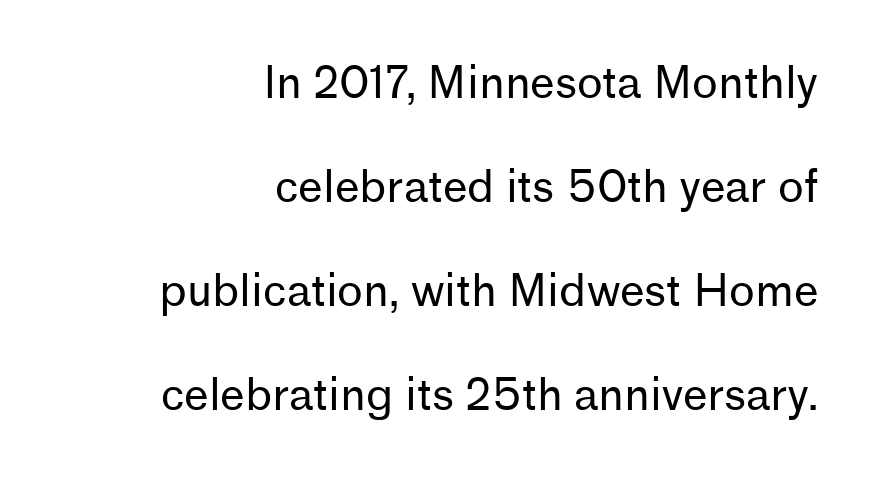
{"serif": "no", "italic": "no", "bold": "no", "weight": "regular", "width": "normal", "stroke_contrast": "low", "x_height": "medium", "monospaced": "no", "underline": "no", "align": "right", "line_spacing": "loose", "line_spacing_ratio": 2.36, "letter_spacing": "normal", "letter_spacing_em": 0.0, "glyph_px": 44}
